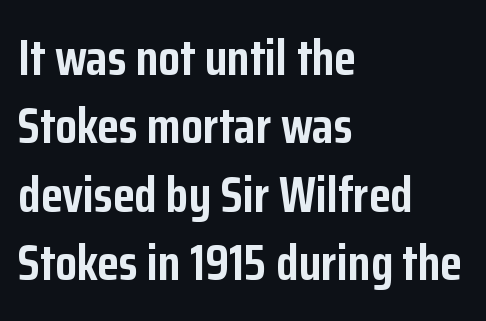
{"serif": "no", "italic": "no", "bold": "yes", "weight": "semibold", "width": "condensed", "stroke_contrast": "low", "x_height": "medium", "monospaced": "no", "underline": "no", "align": "left", "line_spacing": "normal", "line_spacing_ratio": 1.37, "letter_spacing": "normal", "letter_spacing_em": 0.0, "glyph_px": 50}
